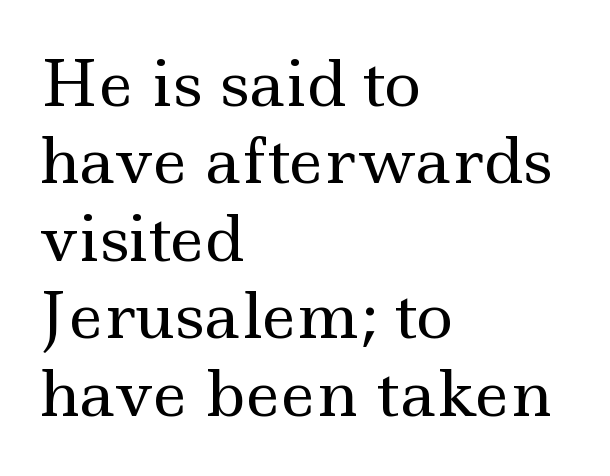
The image shows 63 px regular-weight, wide serif type, upright; set left-aligned, line spacing 1.23x, normal letter spacing, not underlined; a small x-height.
